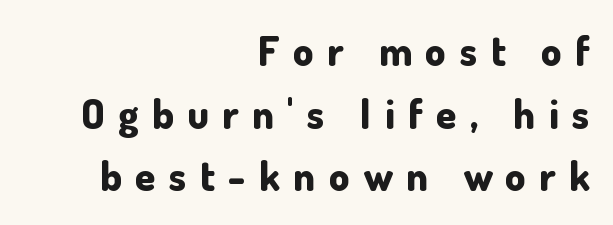
The rendering uses a bold face; every stroke is thick and dark. The rendering inserts visible extra space after every character. One-word summary of the alignment: right. Style check: upright.
